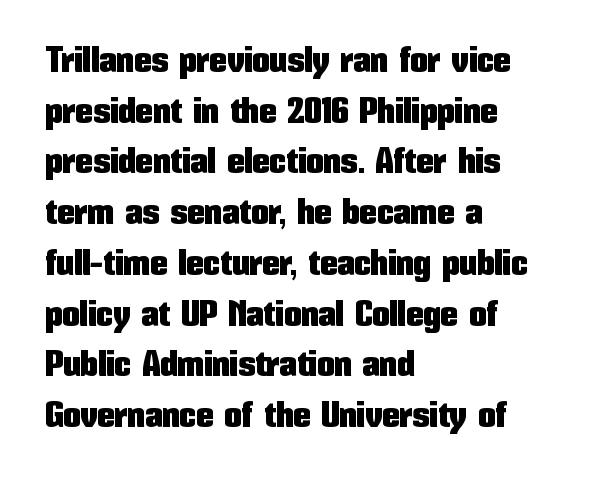
The image shows 35 px condensed sans-serif type, upright; set left-aligned, normal line spacing (1.45x), normal letter spacing, not underlined; low stroke contrast and a medium x-height.
